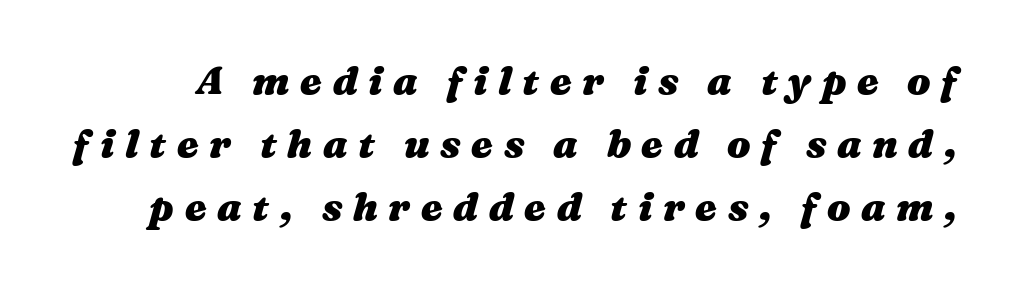
Q: Is the text bold? A: Yes.
Q: Is the text italic (slanted)? A: Yes, it leans right by about 16 degrees.
Q: Is the text underlined? A: No.
Q: Is the spacing between letters normal or unusually wide? A: Unusually wide.
Q: Is the spacing between lines tight, normal or loose? A: Normal.
Q: Width (condensed, normal, or wide)? A: Wide.
Q: Stroke contrast? A: Medium.
Q: x-height? A: Medium.
Q: Monospaced? A: No.
